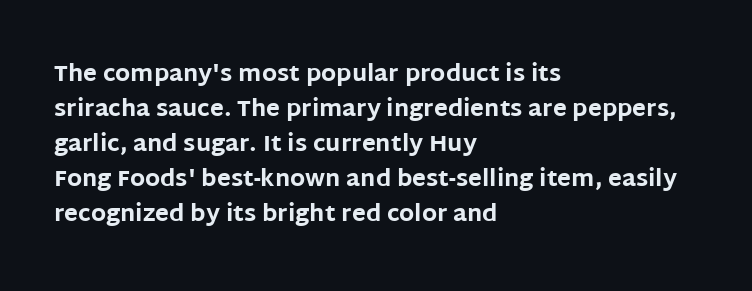
Q: Is the text bold? A: Yes.
Q: Is the text italic (slanted)? A: No, it is upright.
Q: Is the text underlined? A: No.
Q: How is the paragraph aligned? A: Left-aligned.
Q: Is the spacing between letters normal or unusually wide? A: Normal.
Q: Is the spacing between lines tight, normal or loose? A: Normal.
